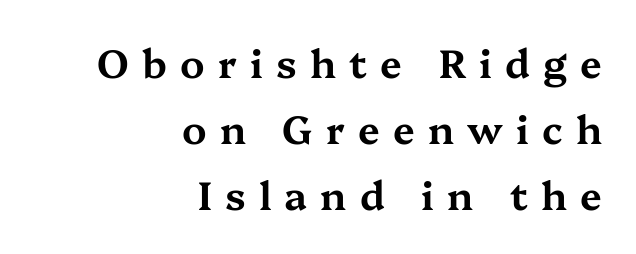
Q: Is the text italic (slanted)? A: No, it is upright.
Q: Is the typeface a serif or a sans-serif typeface? A: Serif.
Q: Is the text underlined? A: No.
Q: How is the paragraph aligned? A: Right-aligned.
Q: Is the spacing between letters normal or unusually wide? A: Unusually wide.
Q: Is the spacing between lines tight, normal or loose? A: Normal.
Q: Width (condensed, normal, or wide)? A: Wide.
Q: Stroke contrast? A: Medium.
Q: x-height? A: Medium.
Q: Monospaced? A: No.
